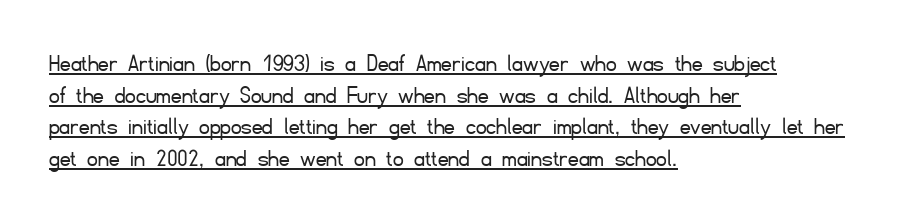
Does the lettering tilt? It doesn't — this is upright. The passage shown is underscored from start to finish. These lines are set flush left with a ragged right edge. Unbolded letterforms with no extra heft.
